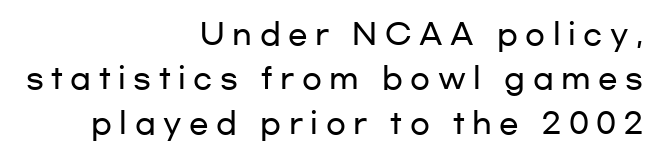
Students, observe: this is what conventionally led text looks like. Words appear elongated and porous because spacing is wide. Quick note: underline off. What kind of face is this? One without serifs — a sans.
